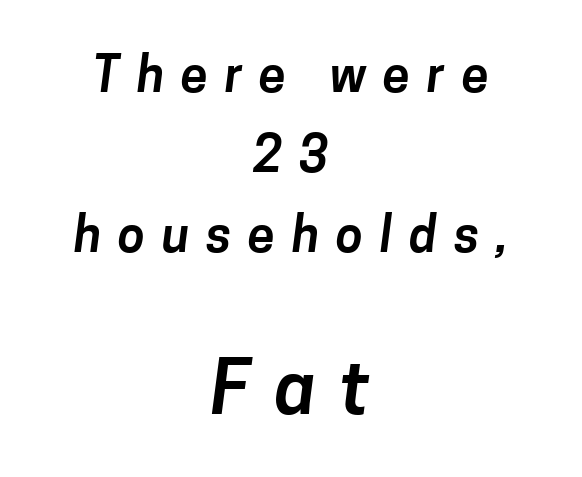
The image shows 73 px sans-serif type; set centered, normal line spacing (1.63x), unusually wide letter spacing (+0.34 em), not underlined; the second (bottom) block is 1.49x larger; low stroke contrast and a medium x-height.
